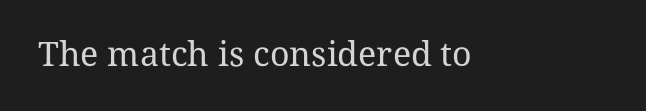
Think of a printed novel: that variable character pitch is what you see here. Classification — serif. Italic: no, the glyphs are upright roman. The weight tops out at a normal text grade. The strip under each line holds only bare page.
